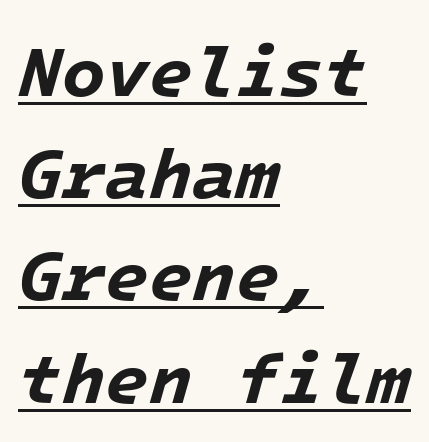
The image shows 71 px bold type, italic (leaning right), monospaced; set left-aligned, normal line spacing (1.44x), normal letter spacing, underlined; low stroke contrast and a medium x-height.
